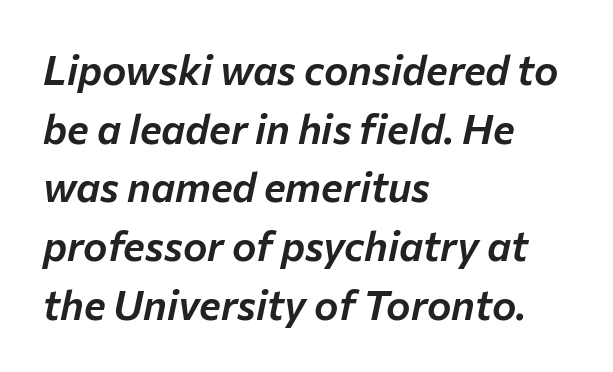
All the whitespace from short lines collects on the right. The type is set solid horizontally, with unmodified tracking. Emphasis-style slanted type is in use. Varying glyph widths throughout — classic text-font behaviour. One glance says typical: line gaps are just what's usual. The strip under each line holds only bare page.
